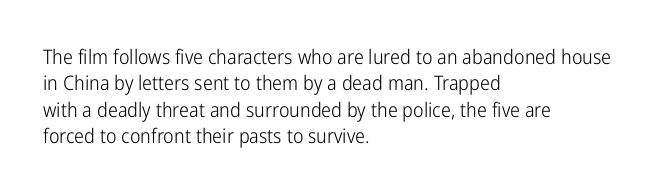
Q: Is the text bold? A: No.
Q: Is the text italic (slanted)? A: No, it is upright.
Q: Is the text underlined? A: No.
Q: How is the paragraph aligned? A: Left-aligned.
Q: Is the spacing between letters normal or unusually wide? A: Normal.
Q: Is the spacing between lines tight, normal or loose? A: Normal.
